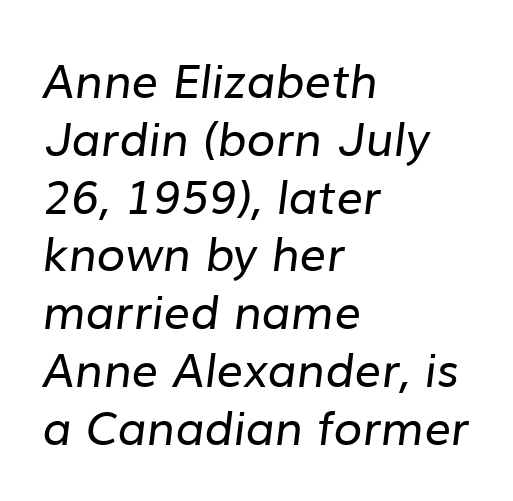
{"serif": "no", "bold": "no", "weight": "regular", "width": "normal", "stroke_contrast": "low", "x_height": "medium", "monospaced": "no", "underline": "no", "align": "left", "line_spacing_ratio": 1.23, "letter_spacing": "normal", "letter_spacing_em": 0.0, "glyph_px": 47}
